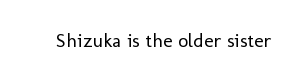
The image shows 20 px text type, upright; set normal letter spacing, not underlined.
